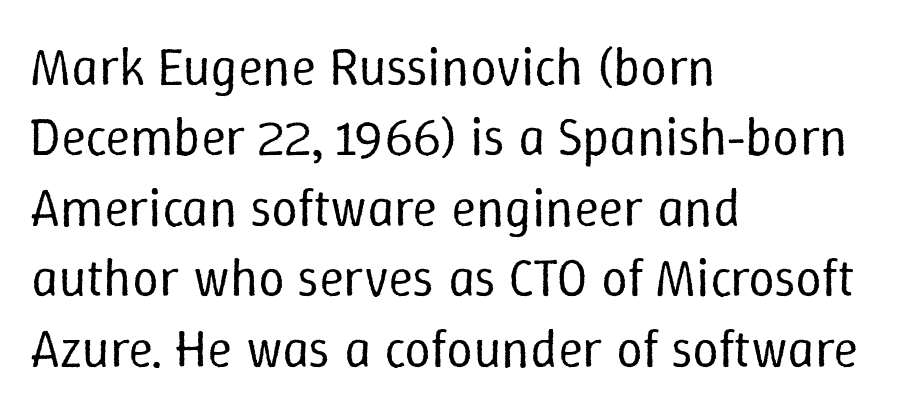
Q: Is the text bold? A: No.
Q: Is the text italic (slanted)? A: No, it is upright.
Q: Is the text underlined? A: No.
Q: How is the paragraph aligned? A: Left-aligned.
Q: Is the spacing between letters normal or unusually wide? A: Normal.
Q: Is the spacing between lines tight, normal or loose? A: Normal.
Q: Width (condensed, normal, or wide)? A: Normal.
Q: Stroke contrast? A: Low.
Q: x-height? A: Medium.
Q: Monospaced? A: No.
